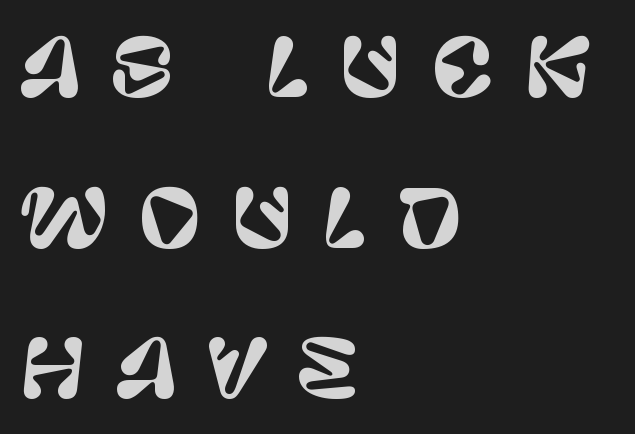
Q: Is the text italic (slanted)? A: Yes.
Q: Is the typeface a serif or a sans-serif typeface? A: Sans-serif.
Q: Is the text underlined? A: No.
Q: How is the paragraph aligned? A: Left-aligned.
Q: Is the spacing between letters normal or unusually wide? A: Unusually wide.
Q: Is the spacing between lines tight, normal or loose? A: Loose.
Q: Width (condensed, normal, or wide)? A: Normal.
Q: Stroke contrast? A: Low.
Q: x-height? A: Large.
Q: Monospaced? A: No.
